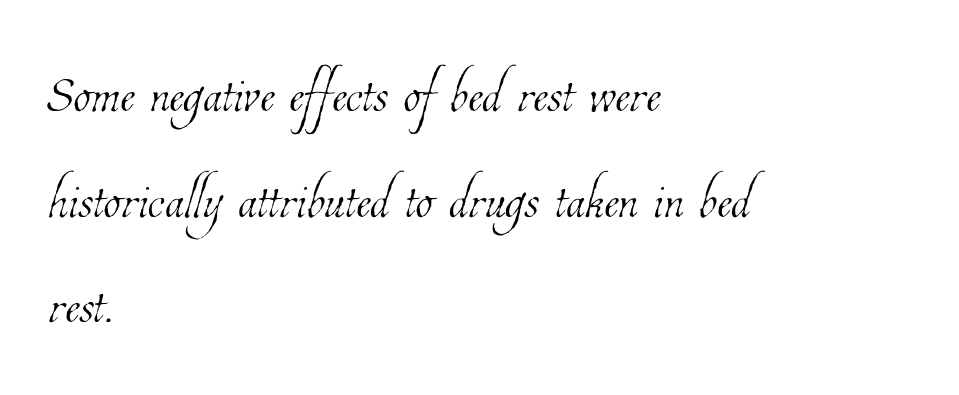
Q: Is the text bold? A: No.
Q: Is the text underlined? A: No.
Q: How is the paragraph aligned? A: Left-aligned.
Q: Is the spacing between letters normal or unusually wide? A: Normal.
Q: Is the spacing between lines tight, normal or loose? A: Normal.
Q: Width (condensed, normal, or wide)? A: Condensed.
Q: Stroke contrast? A: Low.
Q: x-height? A: Medium.
Q: Monospaced? A: No.
